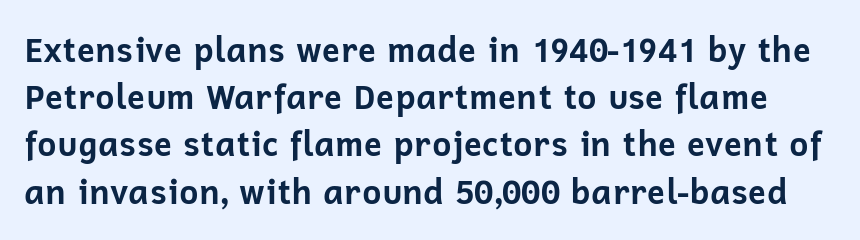
You can tell from the bare stems that sans-serif type was used. Plenty of ink on the page — the face is bold. Style check: upright. Do the characters align in a grid? No, the font is proportional. A typesetter would call this leading conventional body-copy spacing.
